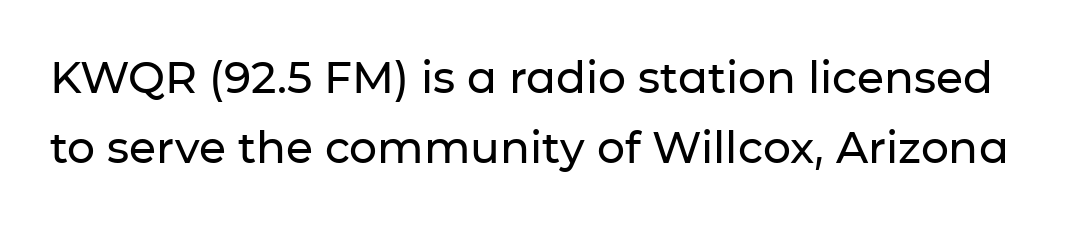
Rule under the text: the space is simply empty. Quick note: not italic, upright. This sample has the flowing, uneven cadence of proportional lettering. The line texture is even and compact thanks to regular tracking. Baseline-to-baseline distance is the conventional proportion of letter height.
